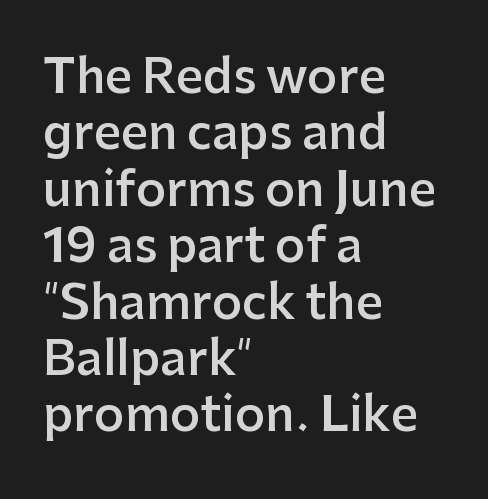
The image shows 47 px semibold sans-serif type, upright; set left-aligned, line spacing 1.2x, normal letter spacing, not underlined; low stroke contrast and a medium x-height.
